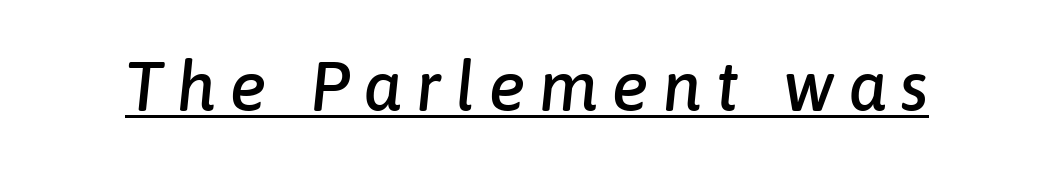
Q: Is the text italic (slanted)? A: Yes, it leans right by about 6 degrees.
Q: Is the text underlined? A: Yes.
Q: Is the spacing between letters normal or unusually wide? A: Unusually wide.
Q: Width (condensed, normal, or wide)? A: Normal.
Q: Stroke contrast? A: Low.
Q: x-height? A: Medium.
Q: Monospaced? A: No.
